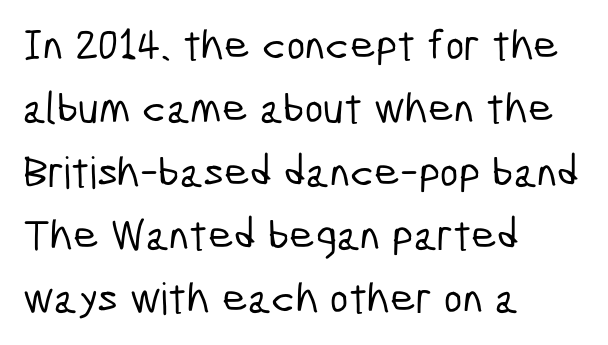
Q: Is the typeface a serif or a sans-serif typeface? A: Sans-serif.
Q: Is the text underlined? A: No.
Q: How is the paragraph aligned? A: Left-aligned.
Q: Is the spacing between letters normal or unusually wide? A: Normal.
Q: Is the spacing between lines tight, normal or loose? A: Normal.
Q: Width (condensed, normal, or wide)? A: Condensed.
Q: Stroke contrast? A: Low.
Q: x-height? A: Medium.
Q: Monospaced? A: No.
